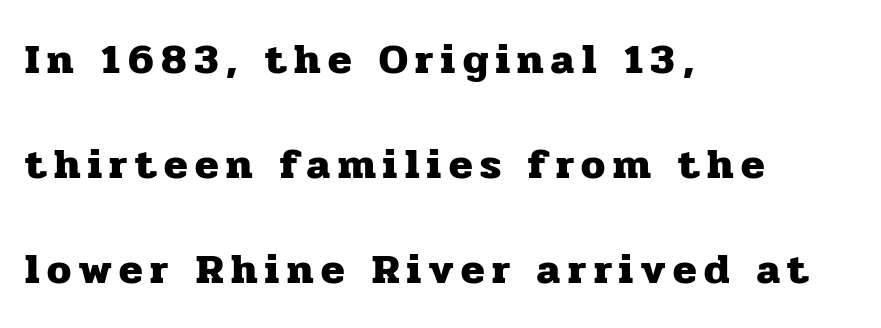
Q: Is the text bold? A: Yes.
Q: Is the text italic (slanted)? A: No, it is upright.
Q: Is the typeface a serif or a sans-serif typeface? A: Serif.
Q: Is the text underlined? A: No.
Q: How is the paragraph aligned? A: Left-aligned.
Q: Is the spacing between lines tight, normal or loose? A: Loose.
Q: Width (condensed, normal, or wide)? A: Normal.
Q: Stroke contrast? A: Low.
Q: x-height? A: Medium.
Q: Monospaced? A: No.
